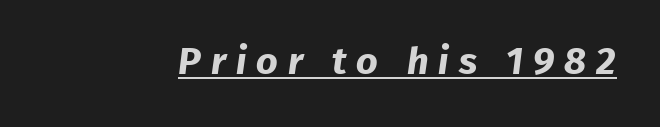
Q: Is the text bold? A: Yes.
Q: Is the typeface a serif or a sans-serif typeface? A: Sans-serif.
Q: Is the text underlined? A: Yes.
Q: Is the spacing between letters normal or unusually wide? A: Unusually wide.
Q: Width (condensed, normal, or wide)? A: Normal.
Q: Stroke contrast? A: Low.
Q: x-height? A: Medium.
Q: Monospaced? A: No.
